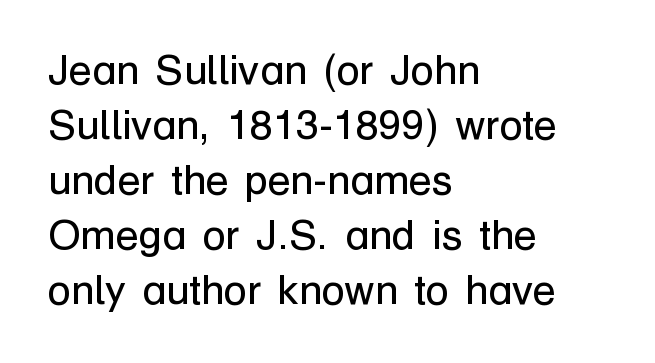
Q: Is the text bold? A: No.
Q: Is the text italic (slanted)? A: No, it is upright.
Q: Is the typeface a serif or a sans-serif typeface? A: Sans-serif.
Q: Is the text underlined? A: No.
Q: How is the paragraph aligned? A: Left-aligned.
Q: Is the spacing between letters normal or unusually wide? A: Normal.
Q: Is the spacing between lines tight, normal or loose? A: Normal.
Q: Width (condensed, normal, or wide)? A: Normal.
Q: Stroke contrast? A: Low.
Q: x-height? A: Medium.
Q: Monospaced? A: No.
